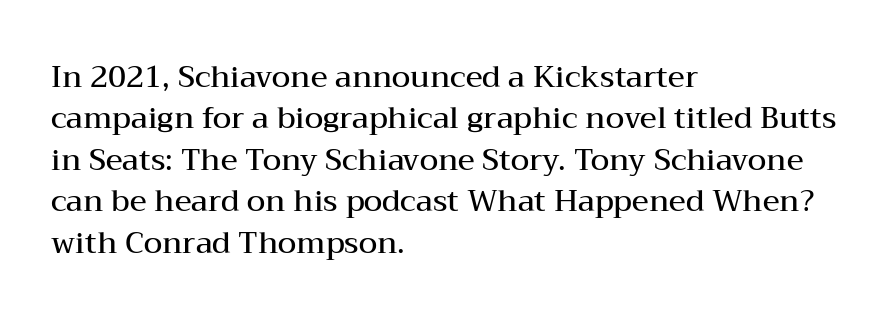
Q: Is the text bold? A: Semi-bold.
Q: Is the text italic (slanted)? A: No, it is upright.
Q: Is the typeface a serif or a sans-serif typeface? A: Serif.
Q: Is the text underlined? A: No.
Q: How is the paragraph aligned? A: Left-aligned.
Q: Is the spacing between letters normal or unusually wide? A: Normal.
Q: Is the spacing between lines tight, normal or loose? A: Normal.
Q: Width (condensed, normal, or wide)? A: Wide.
Q: Stroke contrast? A: Medium.
Q: x-height? A: Medium.
Q: Monospaced? A: No.
